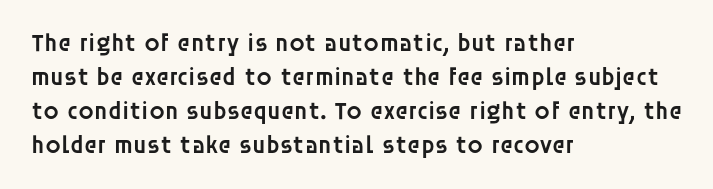
{"italic": "no", "bold": "semi", "underline": "no", "align": "left", "line_spacing": "normal", "line_spacing_ratio": 1.36, "letter_spacing": "normal", "letter_spacing_em": 0.0, "glyph_px": 25}
